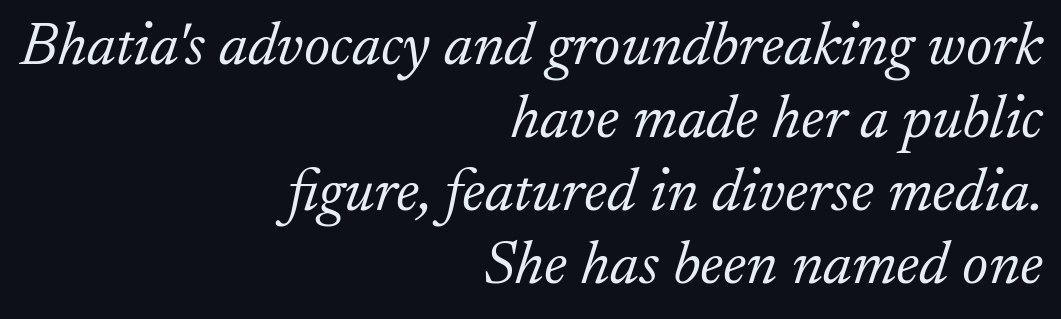
The image shows 62 px light serif type, italic (leaning right); set right-aligned, line spacing 1.18x, normal letter spacing, not underlined; low stroke contrast and a small x-height.
